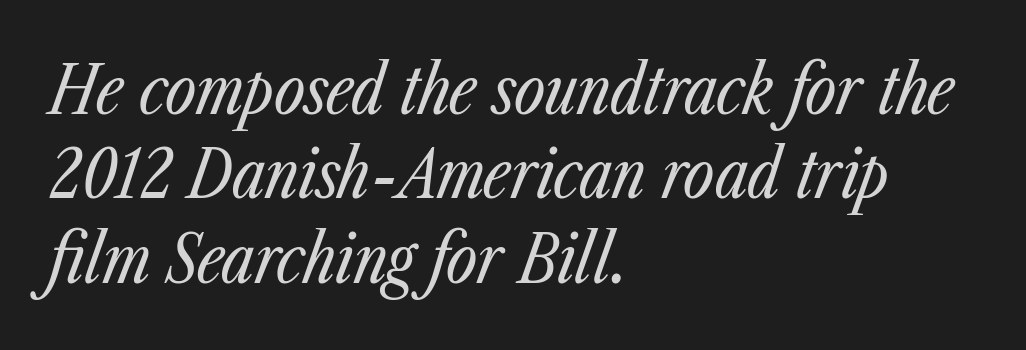
{"italic": "yes", "lean": "right", "slant_degrees": 23, "bold": "no", "weight": "regular", "width": "condensed", "stroke_contrast": "low", "x_height": "medium", "monospaced": "no", "underline": "no", "align": "left", "line_spacing": "normal", "line_spacing_ratio": 1.26, "letter_spacing": "normal", "letter_spacing_em": 0.0, "glyph_px": 67}
